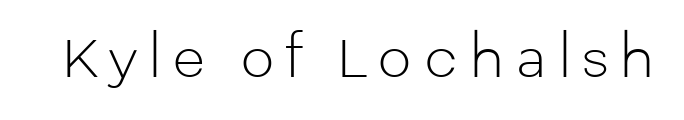
Q: Is the text bold? A: No.
Q: Is the text italic (slanted)? A: No, it is upright.
Q: Is the typeface a serif or a sans-serif typeface? A: Sans-serif.
Q: Is the text underlined? A: No.
Q: Is the spacing between letters normal or unusually wide? A: Unusually wide.
Q: Width (condensed, normal, or wide)? A: Normal.
Q: Stroke contrast? A: Low.
Q: x-height? A: Medium.
Q: Monospaced? A: No.
